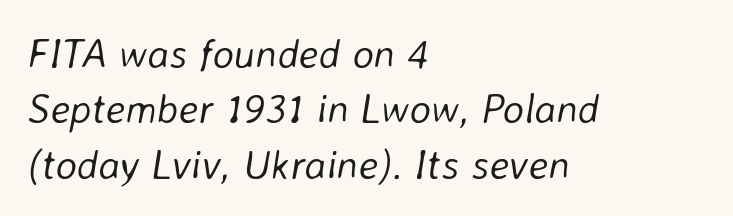
The block of text has a typical density, with ordinary space between rows. Here the glyphs are tracked normally, forming tight word shapes. Stems here are at most as thick as an everyday book face. The text carries the slant typical of an italic or oblique font.
